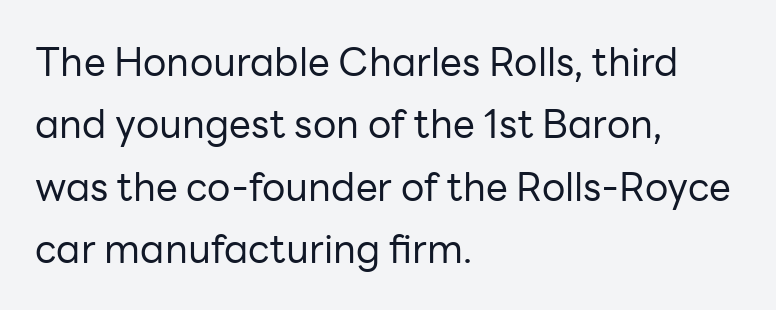
{"serif": "no", "italic": "no", "bold": "no", "weight": "regular", "width": "normal", "stroke_contrast": "low", "x_height": "medium", "monospaced": "no", "underline": "no", "align": "left", "line_spacing": "normal", "line_spacing_ratio": 1.6, "letter_spacing": "normal", "letter_spacing_em": 0.0, "glyph_px": 39}
